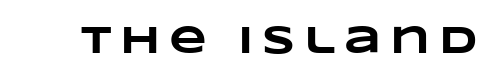
The image shows 39 px heavy, wide type; set unusually wide letter spacing (+0.22 em), not underlined; low stroke contrast and a large x-height.
